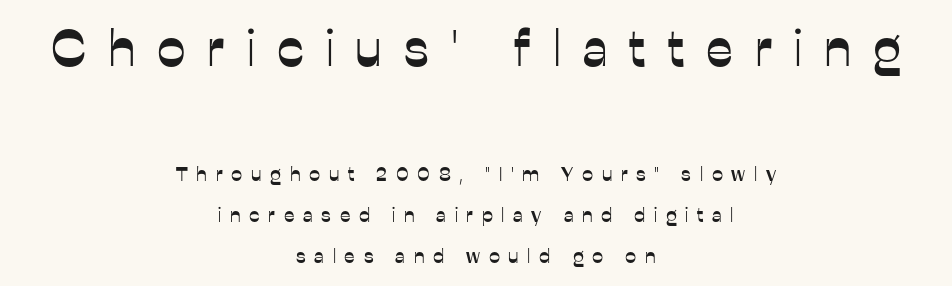
Horizontal alignment here is central, giving a formal, balanced look. This sample has the flowing, uneven cadence of proportional lettering. In terms of leading, this rendering errs on the spacious side. The glyphs are unaccompanied by any horizontal stroke below them. The letters carry no serifs — their stems end cleanly without finishing strokes.
